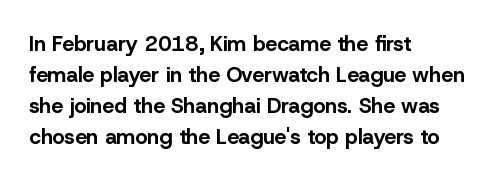
These lines keep a tight, regular rhythm from letter to letter. The typesetting leans heavy: a genuine bold. Line beginnings align vertically; line endings do not. If you drew a line through each stem, it would be perfectly vertical. Letters rest on an invisible, unmarked baseline.
